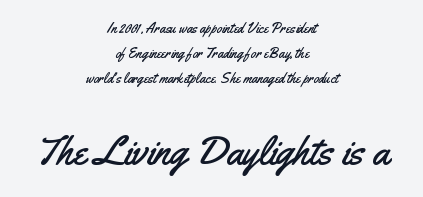
Visually the block forms a symmetrical silhouette, jagged on both flanks. Does extra space separate the letters? No, they use regular spacing. Each row of text sits above clean, open space. Of the two passages, the one underneath uses the larger point size. The letters advance in unequal steps, a hallmark of proportional type.
